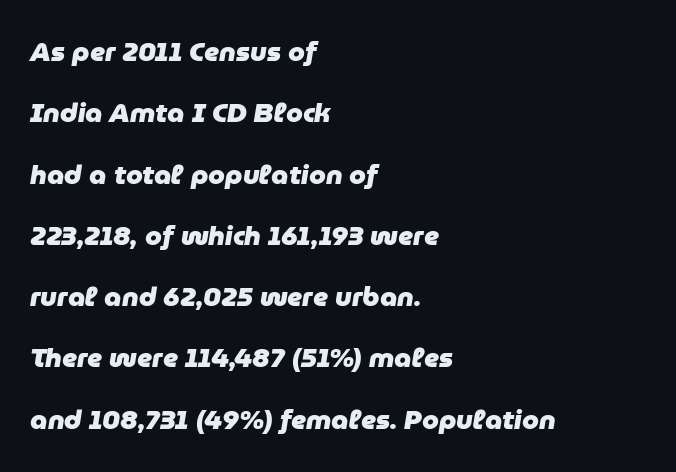
The image shows 27 px bold type, italic (leaning right); set left-aligned, loose line spacing (2.27x), normal letter spacing, not underlined.
